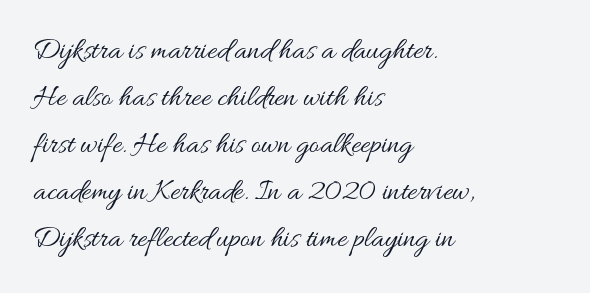
Each row of text sits above clean, open space. Does extra space separate the letters? No, they use regular spacing. These glyphs show unthickened strokes, regular width or finer. These lines are rendered in a variable-pitch font. The lines in this sample share a left origin and differ only in where they stop. The leading is moderate, giving the passage an even texture.
